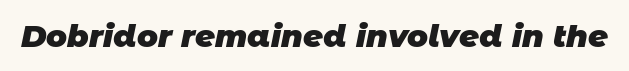
{"serif": "no", "bold": "yes", "weight": "heavy", "width": "normal", "stroke_contrast": "low", "x_height": "large", "monospaced": "no", "underline": "no", "letter_spacing": "normal", "letter_spacing_em": 0.0, "glyph_px": 31}
